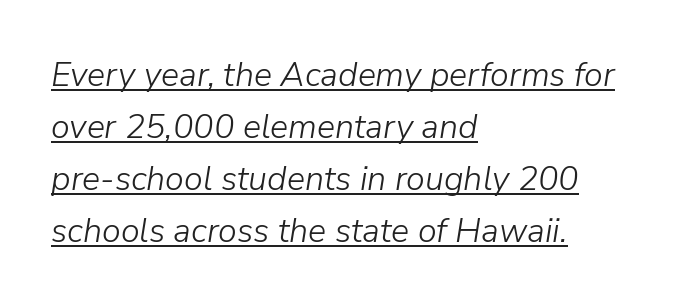
{"italic": "yes", "lean": "right", "slant_degrees": 9, "bold": "no", "weight": "light", "width": "normal", "stroke_contrast": "low", "x_height": "medium", "monospaced": "no", "underline": "yes", "align": "left", "line_spacing": "normal", "line_spacing_ratio": 1.53, "letter_spacing": "normal", "letter_spacing_em": 0.0, "glyph_px": 34}
